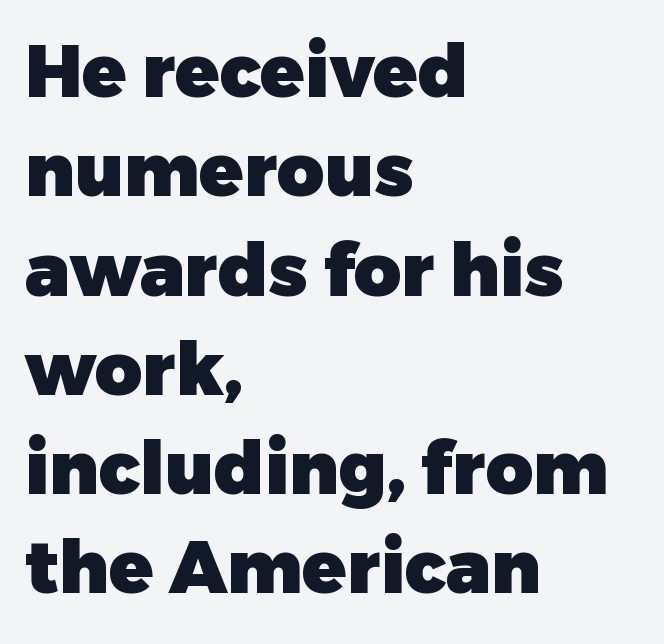
{"serif": "no", "italic": "no", "bold": "yes", "weight": "heavy", "width": "normal", "stroke_contrast": "low", "x_height": "medium", "monospaced": "no", "underline": "no", "align": "left", "line_spacing": "normal", "line_spacing_ratio": 1.36, "letter_spacing": "normal", "letter_spacing_em": 0.0, "glyph_px": 73}
